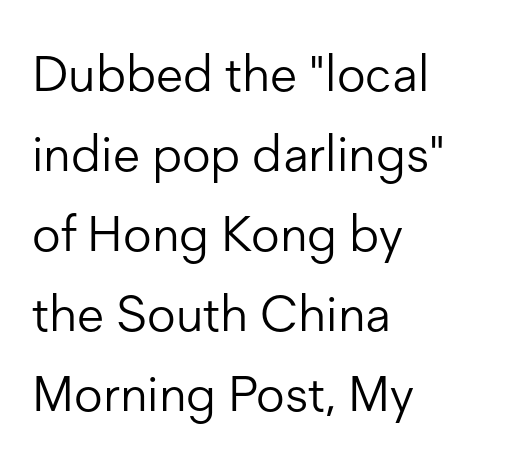
Q: Is the text bold? A: No.
Q: Is the text italic (slanted)? A: No, it is upright.
Q: Is the typeface a serif or a sans-serif typeface? A: Sans-serif.
Q: Is the text underlined? A: No.
Q: How is the paragraph aligned? A: Left-aligned.
Q: Is the spacing between letters normal or unusually wide? A: Normal.
Q: Is the spacing between lines tight, normal or loose? A: Normal.
Q: Width (condensed, normal, or wide)? A: Normal.
Q: Stroke contrast? A: Low.
Q: x-height? A: Medium.
Q: Monospaced? A: No.
